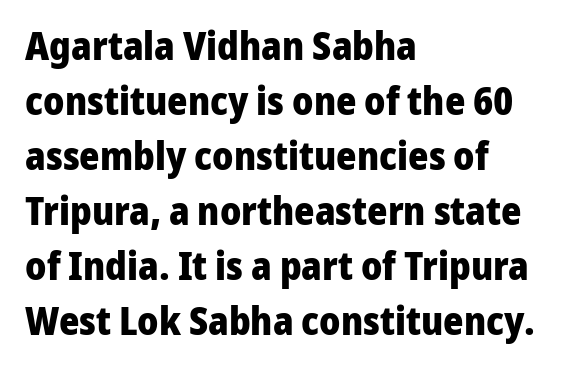
Q: Is the text bold? A: Yes.
Q: Is the text italic (slanted)? A: No, it is upright.
Q: Is the typeface a serif or a sans-serif typeface? A: Sans-serif.
Q: Is the text underlined? A: No.
Q: How is the paragraph aligned? A: Left-aligned.
Q: Is the spacing between letters normal or unusually wide? A: Normal.
Q: Is the spacing between lines tight, normal or loose? A: Normal.
Q: Width (condensed, normal, or wide)? A: Normal.
Q: Stroke contrast? A: Low.
Q: x-height? A: Medium.
Q: Monospaced? A: No.
